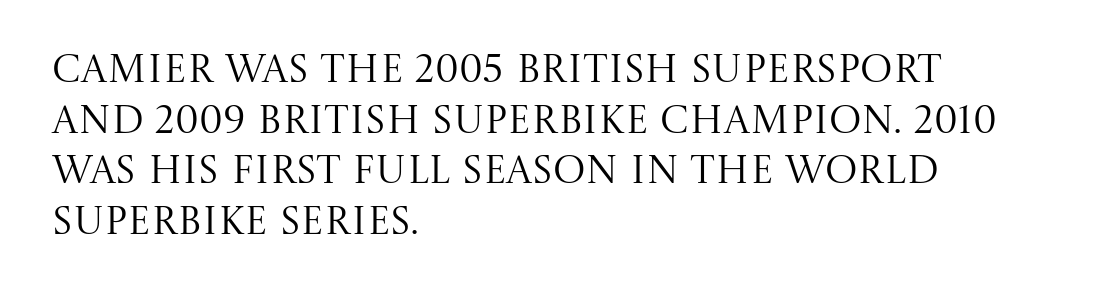
{"serif": "yes", "italic": "no", "bold": "no", "weight": "regular", "width": "normal", "stroke_contrast": "medium", "x_height": "large", "monospaced": "no", "underline": "no", "align": "left", "line_spacing": "normal", "line_spacing_ratio": 1.3, "letter_spacing": "normal", "letter_spacing_em": 0.0, "glyph_px": 39}
